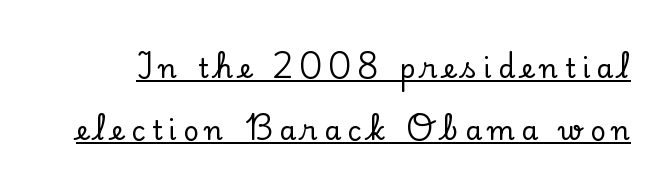
Q: Is the text italic (slanted)? A: No, it is upright.
Q: Is the text underlined? A: Yes.
Q: Is the spacing between letters normal or unusually wide? A: Unusually wide.
Q: Is the spacing between lines tight, normal or loose? A: Loose.
